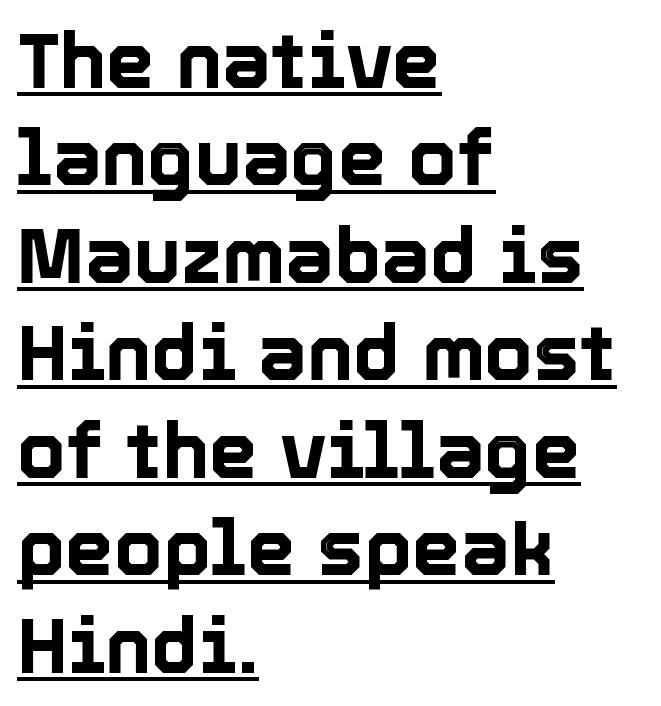
{"italic": "no", "width": "normal", "x_height": "medium", "monospaced": "no", "underline": "yes", "align": "left", "line_spacing": "normal", "line_spacing_ratio": 1.25, "letter_spacing": "normal", "letter_spacing_em": 0.0, "glyph_px": 78}
